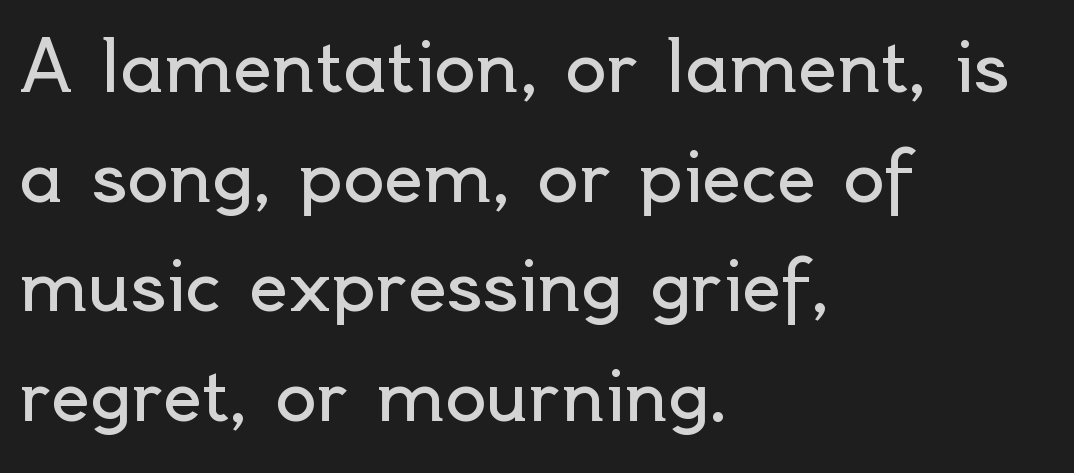
The image shows 69 px regular-weight sans-serif type, upright; set left-aligned, normal line spacing (1.59x), normal letter spacing, not underlined; a small x-height.
